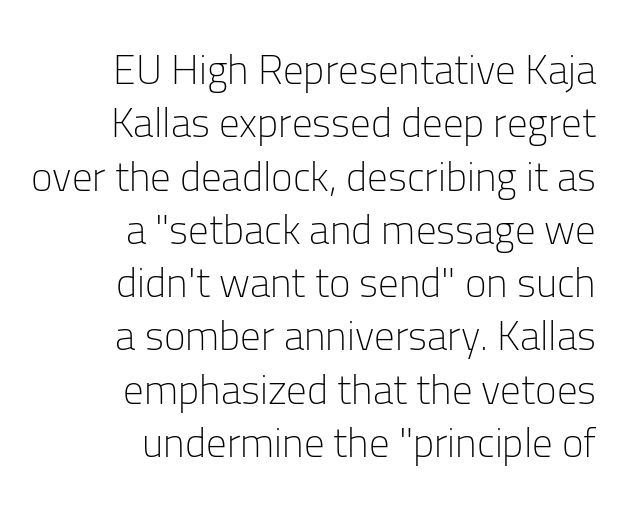
The image shows 41 px light sans-serif type, upright; set right-aligned, normal line spacing (1.3x), normal letter spacing, not underlined; low stroke contrast and a medium x-height.
